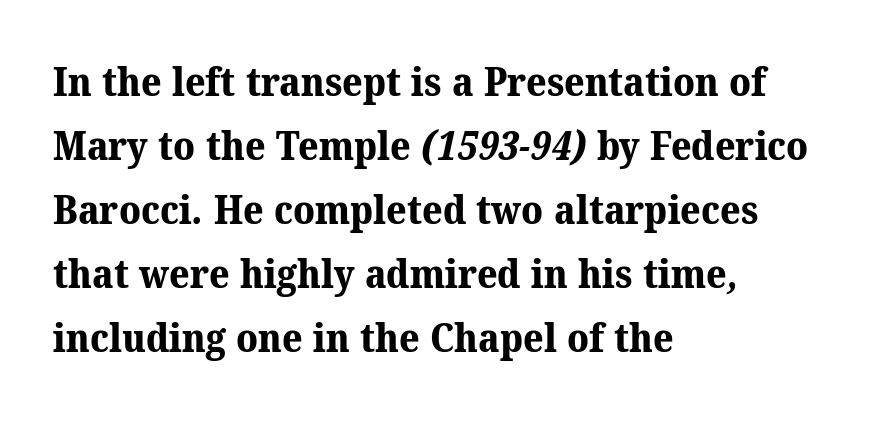
Q: Is the text bold? A: Yes.
Q: Is the typeface a serif or a sans-serif typeface? A: Serif.
Q: Is the text underlined? A: No.
Q: How is the paragraph aligned? A: Left-aligned.
Q: Is the spacing between letters normal or unusually wide? A: Normal.
Q: Is the spacing between lines tight, normal or loose? A: Normal.
Q: Width (condensed, normal, or wide)? A: Normal.
Q: Stroke contrast? A: Medium.
Q: x-height? A: Medium.
Q: Monospaced? A: No.
